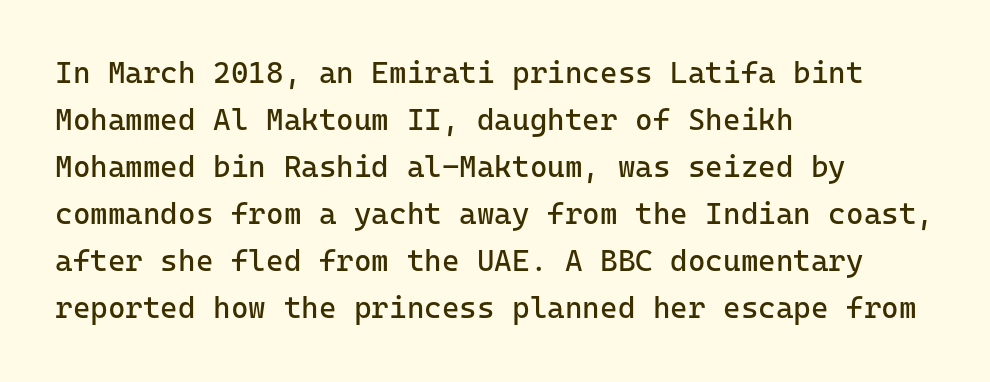
{"serif": "no", "italic": "no", "bold": "no", "weight": "regular", "width": "normal", "stroke_contrast": "low", "x_height": "medium", "monospaced": "yes", "underline": "no", "align": "left", "line_spacing": "normal", "line_spacing_ratio": 1.57, "letter_spacing": "normal", "letter_spacing_em": 0.0, "glyph_px": 30}
